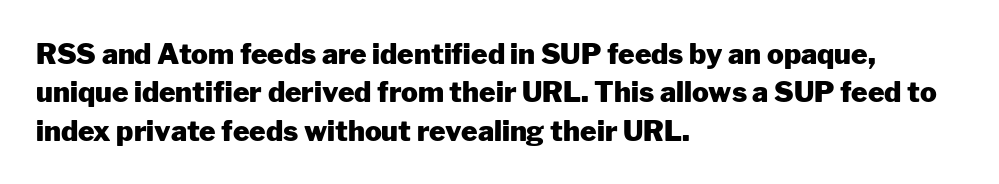
Q: Is the text bold? A: Yes.
Q: Is the text italic (slanted)? A: No, it is upright.
Q: Is the typeface a serif or a sans-serif typeface? A: Sans-serif.
Q: Is the text underlined? A: No.
Q: How is the paragraph aligned? A: Left-aligned.
Q: Is the spacing between letters normal or unusually wide? A: Normal.
Q: Is the spacing between lines tight, normal or loose? A: Normal.
Q: Width (condensed, normal, or wide)? A: Normal.
Q: Stroke contrast? A: Low.
Q: x-height? A: Medium.
Q: Monospaced? A: No.
